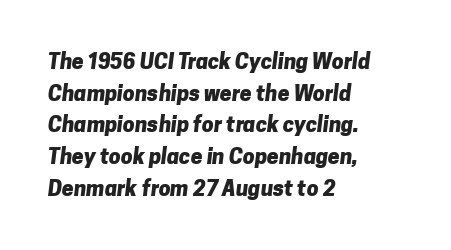
Check the space under the baseline: it is left empty. Typeset ragged right — the left edge is the straight one. Typographic density is high because the face is bold. The rendering keeps characters at their native spacing.
